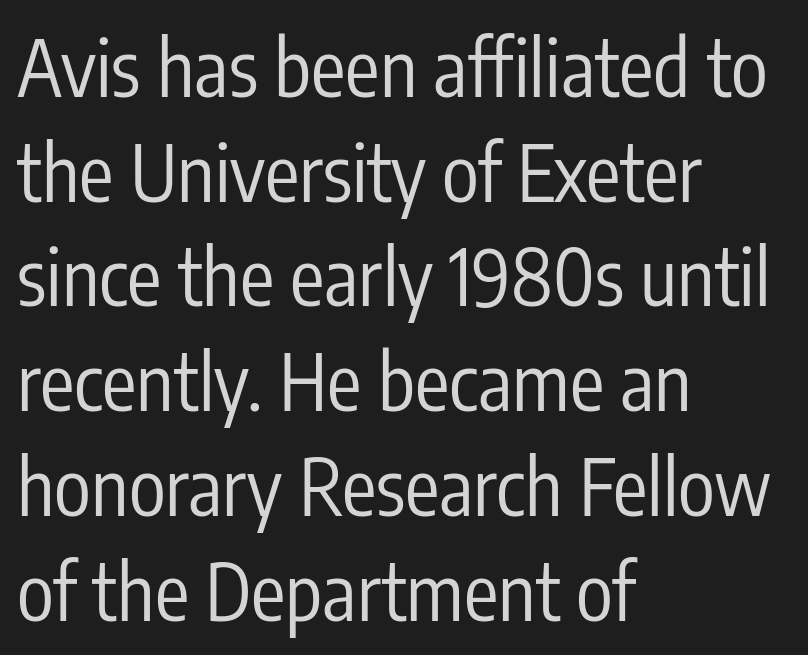
Q: Is the text bold? A: No.
Q: Is the text italic (slanted)? A: No, it is upright.
Q: Is the typeface a serif or a sans-serif typeface? A: Sans-serif.
Q: Is the text underlined? A: No.
Q: How is the paragraph aligned? A: Left-aligned.
Q: Is the spacing between letters normal or unusually wide? A: Normal.
Q: Is the spacing between lines tight, normal or loose? A: Normal.
Q: Width (condensed, normal, or wide)? A: Condensed.
Q: Stroke contrast? A: Low.
Q: x-height? A: Medium.
Q: Monospaced? A: No.
